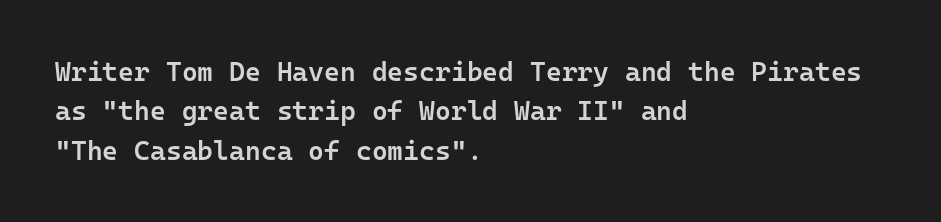
The line texture is even and compact thanks to regular tracking. The vertical gap from one line to the next is medium. It's the straight-up-and-down kind of type. I'd describe the lettering as semibold — firm but not a full bold. Layout note: lines flush left. Words float on clear page, feet unadorned.
